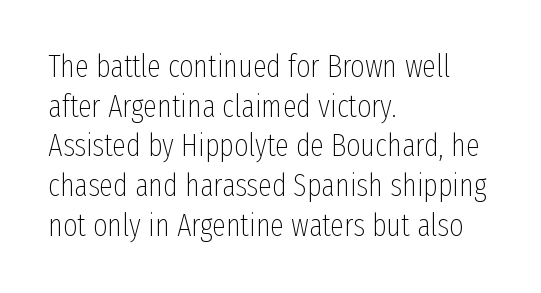
Q: Is the text bold? A: No.
Q: Is the text italic (slanted)? A: No, it is upright.
Q: Is the typeface a serif or a sans-serif typeface? A: Sans-serif.
Q: Is the text underlined? A: No.
Q: How is the paragraph aligned? A: Left-aligned.
Q: Is the spacing between letters normal or unusually wide? A: Normal.
Q: Is the spacing between lines tight, normal or loose? A: Normal.
Q: Width (condensed, normal, or wide)? A: Condensed.
Q: Stroke contrast? A: Low.
Q: x-height? A: Medium.
Q: Monospaced? A: No.
